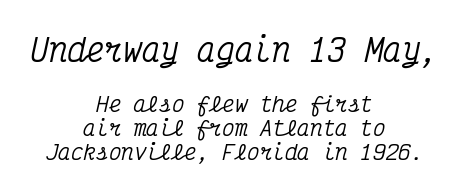
The image shows 31 px condensed serif type, italic (leaning right), monospaced; set centered, line spacing 1.16x, normal letter spacing, not underlined; the first (top) block is 1.48x larger; medium stroke contrast and a medium x-height.
